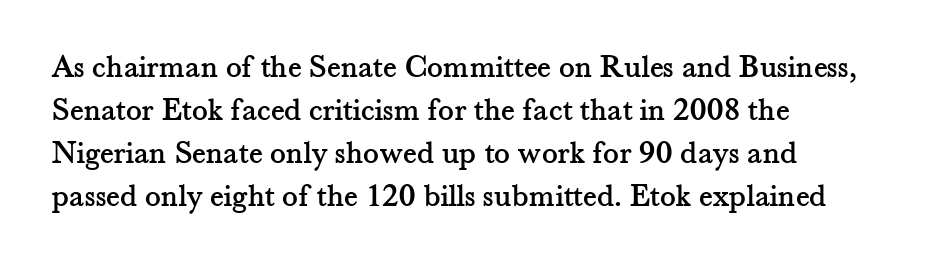
Yep, those are serifs on the letters. The rendering uses a moderate line-height, typical for paragraphs. Words appear dense and cohesive because spacing is normal. The type sits square on the baseline with zero lean. A classic flush-left, rag-right setting is used for this passage. Anything drawn beneath the words? Only blank space.
